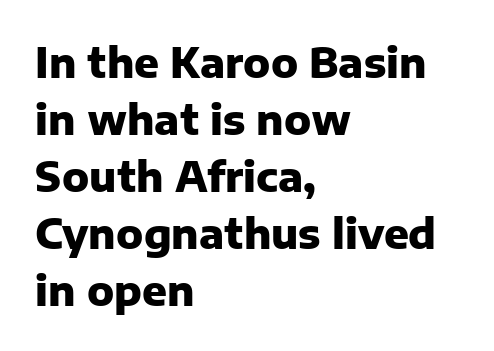
The image shows 41 px heavy sans-serif type, upright; set left-aligned, normal line spacing (1.39x), normal letter spacing, not underlined; low stroke contrast and a medium x-height.
